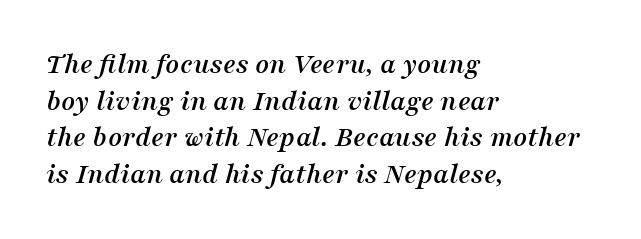
The image shows 30 px serif type, italic (leaning right); set left-aligned, line spacing 1.22x, normal letter spacing, not underlined; medium stroke contrast and a medium x-height.
